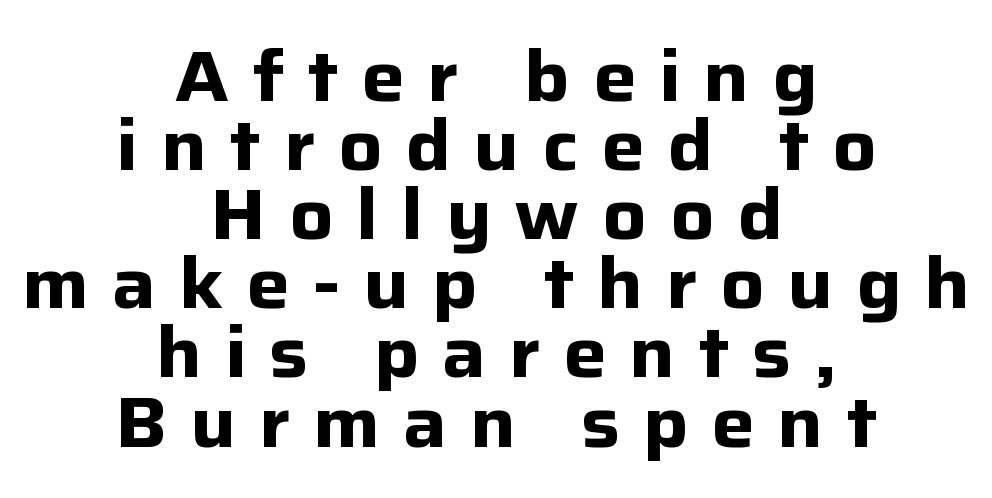
{"serif": "no", "italic": "no", "bold": "yes", "weight": "bold", "width": "normal", "stroke_contrast": "low", "x_height": "medium", "monospaced": "no", "underline": "no", "align": "center", "line_spacing": "tight", "line_spacing_ratio": 0.96, "letter_spacing": "wide", "letter_spacing_em": 0.32, "glyph_px": 72}
